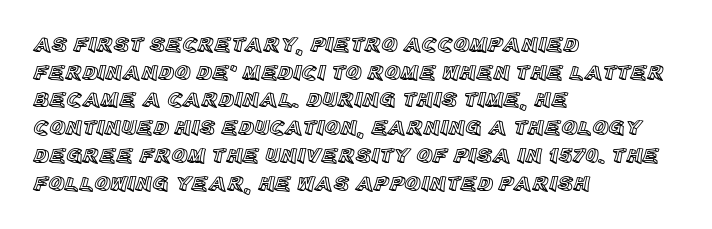
The image shows 22 px text type; set left-aligned, normal line spacing (1.26x), normal letter spacing, not underlined.
